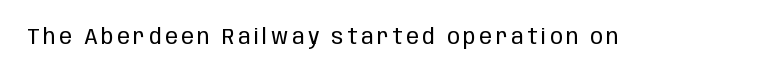
Nope, not italic — everything's standing straight. Weight: regular or lighter. This rendering features lettering with no underline.
